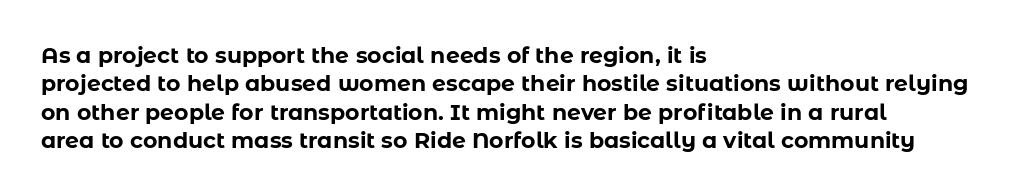
{"italic": "no", "bold": "yes", "underline": "no", "align": "left", "line_spacing": "normal", "line_spacing_ratio": 1.29, "letter_spacing": "normal", "letter_spacing_em": 0.0, "glyph_px": 22}
